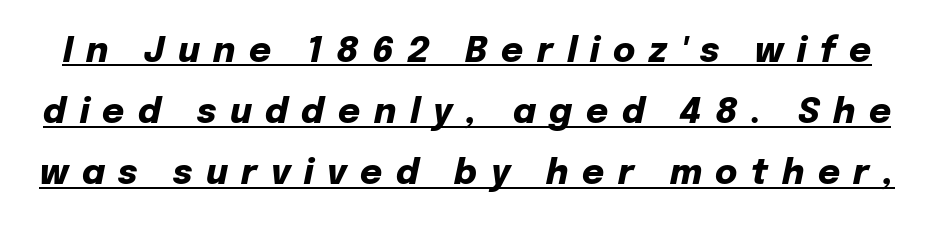
Q: Is the text bold? A: Yes.
Q: Is the text italic (slanted)? A: Yes, it leans right by about 12 degrees.
Q: Is the text underlined? A: Yes.
Q: Is the spacing between letters normal or unusually wide? A: Unusually wide.
Q: Width (condensed, normal, or wide)? A: Normal.
Q: Stroke contrast? A: Low.
Q: x-height? A: Medium.
Q: Monospaced? A: No.
